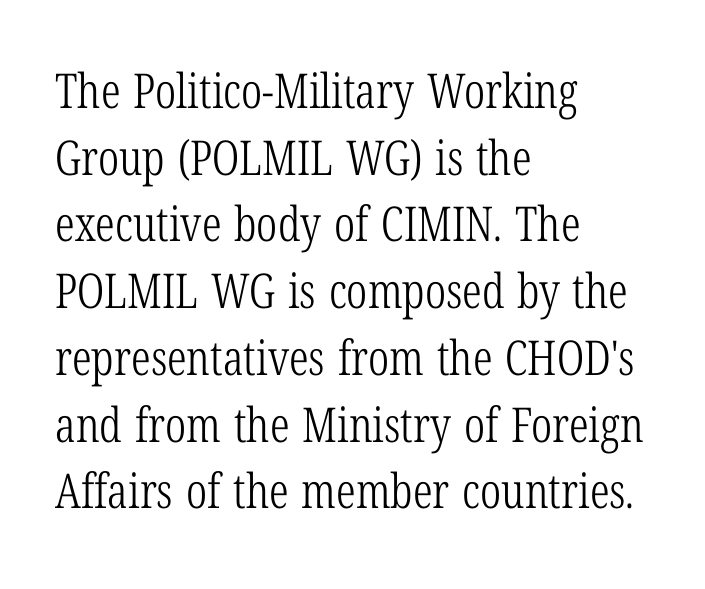
The words here are not underlined. Baseline-to-baseline distance is the conventional proportion of letter height. Think of a printed novel: that variable character pitch is what you see here. These lines keep a tight, regular rhythm from letter to letter.
